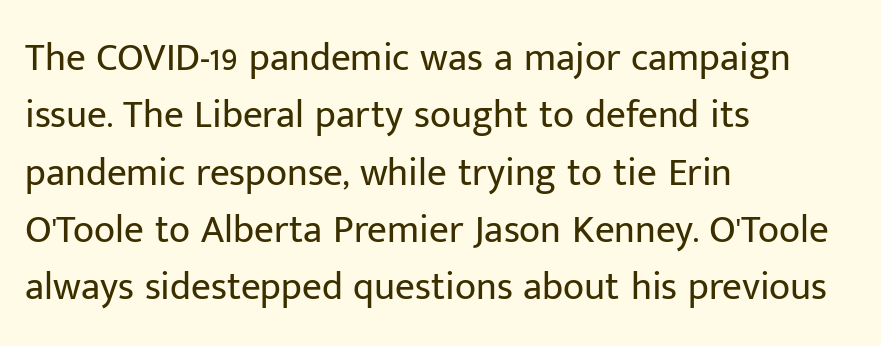
The image shows 39 px regular-weight sans-serif type, upright; set left-aligned, normal line spacing (1.47x), normal letter spacing, not underlined; low stroke contrast and a medium x-height.
